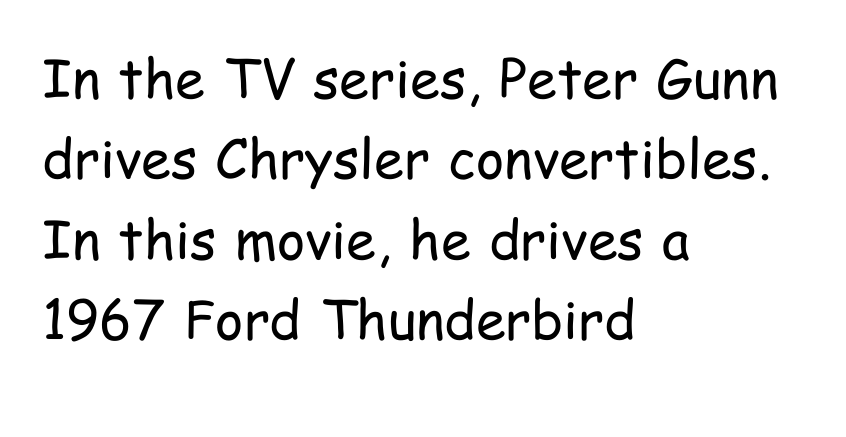
Q: Is the text bold? A: No.
Q: Is the text italic (slanted)? A: No, it is upright.
Q: Is the typeface a serif or a sans-serif typeface? A: Sans-serif.
Q: Is the text underlined? A: No.
Q: How is the paragraph aligned? A: Left-aligned.
Q: Is the spacing between letters normal or unusually wide? A: Normal.
Q: Is the spacing between lines tight, normal or loose? A: Normal.
Q: Width (condensed, normal, or wide)? A: Condensed.
Q: Stroke contrast? A: Low.
Q: x-height? A: Medium.
Q: Monospaced? A: No.
